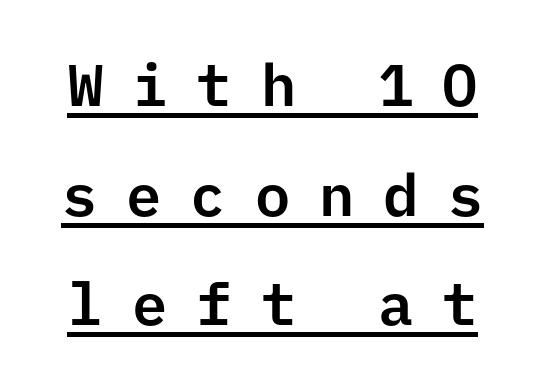
The image shows 59 px sans-serif type, upright, monospaced; set line spacing 1.86x, unusually wide letter spacing (+0.49 em), underlined; low stroke contrast and a medium x-height.
